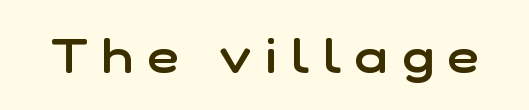
The image shows 49 px semibold sans-serif type, upright; set unusually wide letter spacing (+0.29 em), not underlined; low stroke contrast and a medium x-height.
